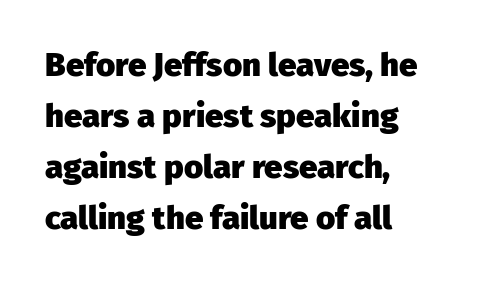
The image shows 33 px heavy sans-serif type, upright; set left-aligned, normal line spacing (1.55x), normal letter spacing, not underlined; low stroke contrast and a medium x-height.
